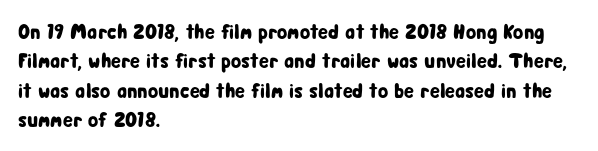
If you drew a ruler down the left edge, every line would touch it. The foot of each line stays bare and open. What's the leading like? Ordinary, nothing unusual. The axis of the letterforms is exactly vertical. Observe the ordinary spacing: letters are neighbours, not strangers.
